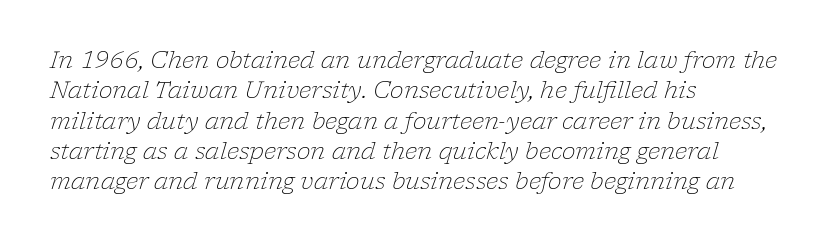
The image shows 23 px text type, italic (leaning right); set left-aligned, normal line spacing (1.32x), normal letter spacing, not underlined.
